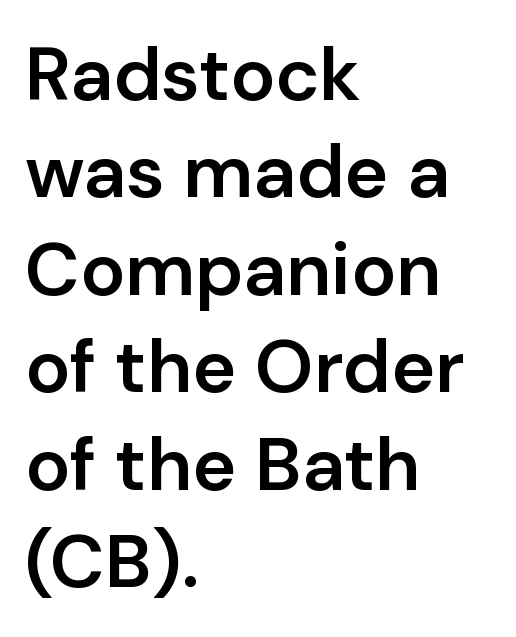
{"serif": "no", "italic": "no", "bold": "semi", "weight": "semibold", "width": "normal", "stroke_contrast": "low", "x_height": "medium", "monospaced": "no", "underline": "no", "align": "left", "line_spacing": "normal", "line_spacing_ratio": 1.3, "letter_spacing": "normal", "letter_spacing_em": 0.0, "glyph_px": 75}
